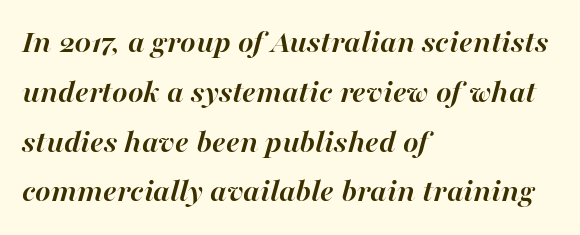
The image shows 33 px semibold type, italic (leaning right); set left-aligned, normal line spacing (1.51x), normal letter spacing, not underlined; high stroke contrast and a medium x-height.
